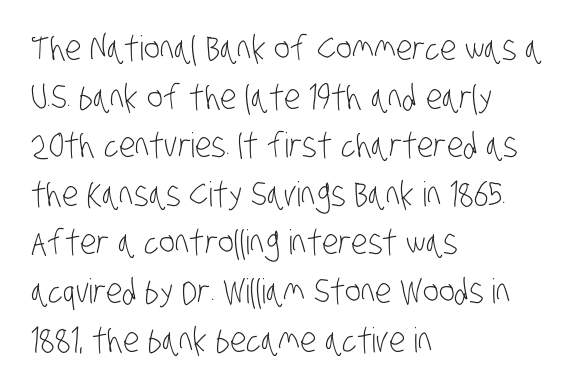
{"serif": "no", "bold": "no", "weight": "light", "width": "condensed", "stroke_contrast": "low", "x_height": "large", "monospaced": "no", "underline": "no", "align": "left", "line_spacing": "normal", "line_spacing_ratio": 1.43, "letter_spacing": "normal", "letter_spacing_em": 0.0, "glyph_px": 34}
